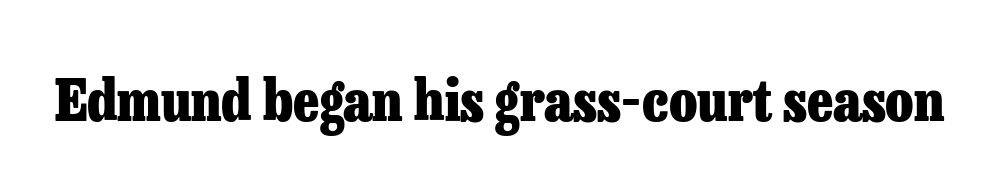
The letters stand straight up with perfectly vertical stems. The passage shown is typeset with a serif family. Here the designer chose a conventional face with non-uniform glyph widths. The foot of each line stays bare and open. You could call the tracking neutral — neither tight nor loose. These lines carry a lot of weight — the face is fully bold.
